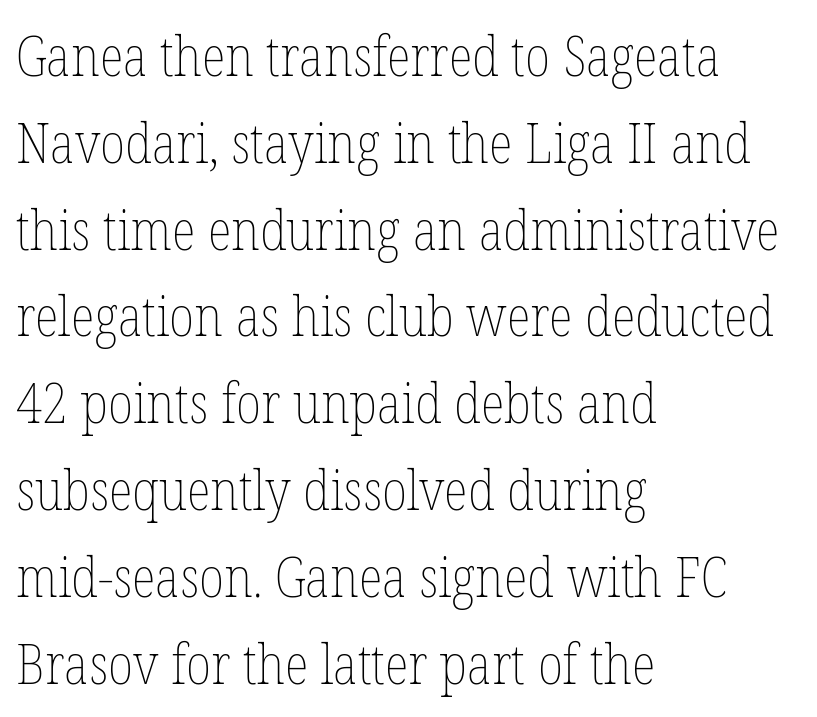
{"italic": "no", "bold": "no", "weight": "thin", "width": "condensed", "stroke_contrast": "low", "x_height": "medium", "monospaced": "no", "underline": "no", "align": "left", "line_spacing": "normal", "line_spacing_ratio": 1.55, "letter_spacing": "normal", "letter_spacing_em": 0.0, "glyph_px": 56}
